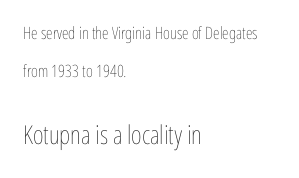
{"italic": "no", "bold": "no", "underline": "no", "align": "left", "line_spacing": "loose", "line_spacing_ratio": 2.24, "letter_spacing": "normal", "letter_spacing_em": 0.0, "larger_block": "second", "size_ratio": 1.53, "glyph_px": 26}
